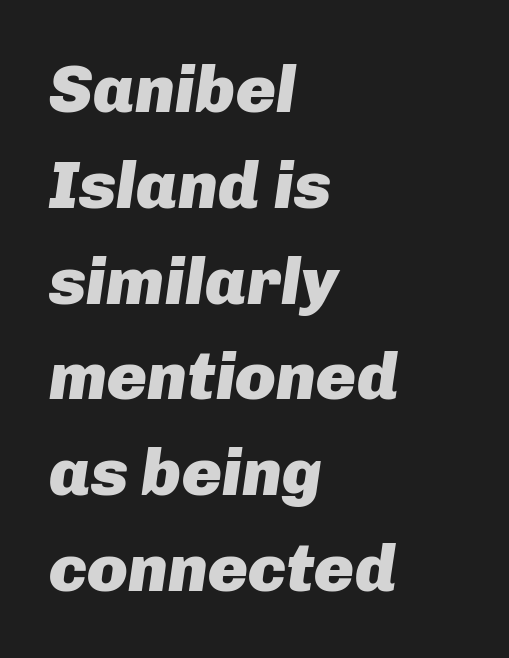
{"italic": "yes", "lean": "right", "slant_degrees": 8, "bold": "yes", "weight": "heavy", "width": "normal", "stroke_contrast": "low", "x_height": "medium", "monospaced": "no", "underline": "no", "align": "left", "line_spacing": "normal", "line_spacing_ratio": 1.43, "letter_spacing": "normal", "letter_spacing_em": 0.0, "glyph_px": 67}
